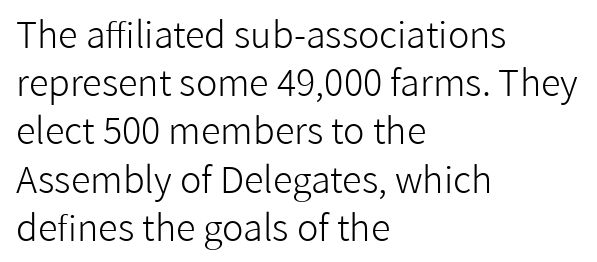
Q: Is the text bold? A: No.
Q: Is the text italic (slanted)? A: No, it is upright.
Q: Is the typeface a serif or a sans-serif typeface? A: Sans-serif.
Q: Is the text underlined? A: No.
Q: How is the paragraph aligned? A: Left-aligned.
Q: Is the spacing between letters normal or unusually wide? A: Normal.
Q: Is the spacing between lines tight, normal or loose? A: Normal.
Q: Width (condensed, normal, or wide)? A: Normal.
Q: Stroke contrast? A: Low.
Q: x-height? A: Medium.
Q: Monospaced? A: No.
